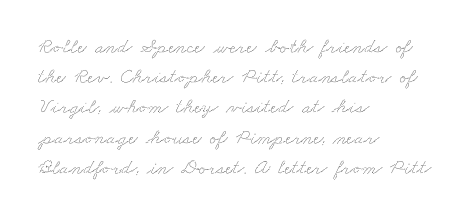
Lines of text with bare space underneath. A classic flush-left, rag-right setting is used for this passage. A typesetter would call this leading conventional body-copy spacing. This rendering leaves character spacing at its baseline value.
